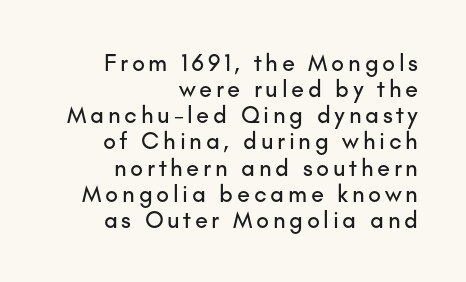
The setting favours the right margin, as signatures and pull-quotes sometimes do. Italic: no, the glyphs are upright roman. Very little white space separates one row of letters from the next. Words float on clear page, feet unadorned.
